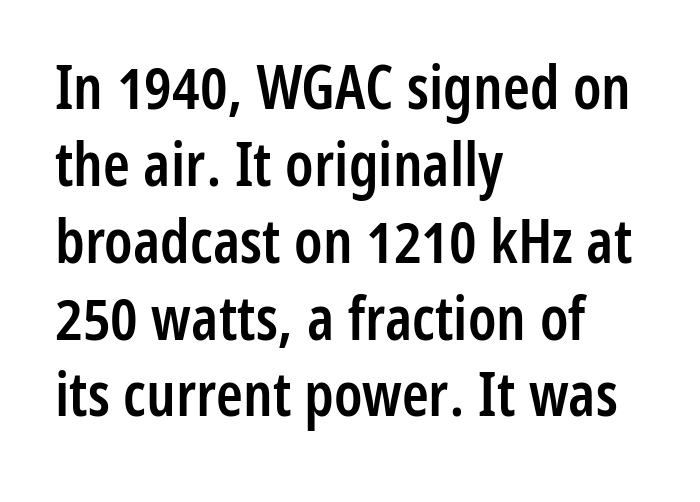
The image shows 61 px semibold, condensed sans-serif type, upright; set left-aligned, normal line spacing (1.26x), normal letter spacing, not underlined; low stroke contrast and a medium x-height.
